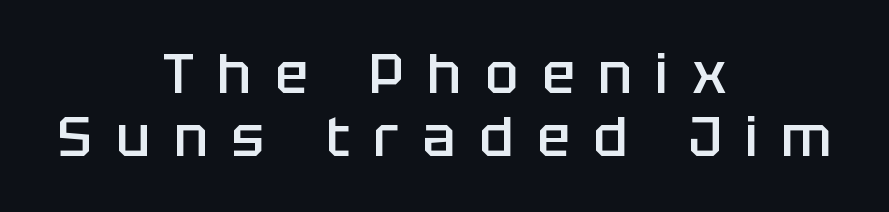
A clean baseline with only descenders dipping below it. The tracking jumps out immediately: characters are airy and widely separated. In terms of posture, this sample is upright. Do the characters align in a grid? No, the font is proportional. A student would call this center alignment; a typographer would say set centered. Each new line begins almost immediately beneath the previous one.
